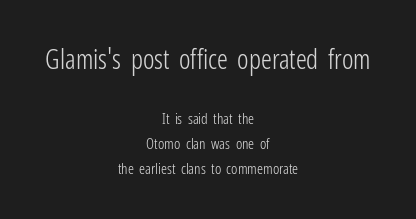
The image shows 27 px text type, upright; set centered, normal line spacing (1.67x), normal letter spacing, not underlined; the first (top) block is 1.8x larger.
